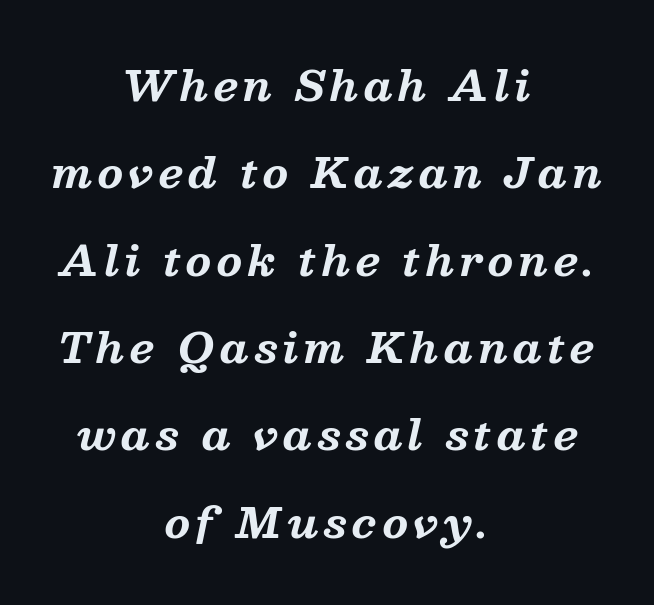
Neither beginnings nor endings align; midpoints do. The rendering shows small feet on the letterforms — a serif design. Heft: maximum for text — a bold. The words here are not underlined. Leading is clearly above the norm, producing a sparse column.
